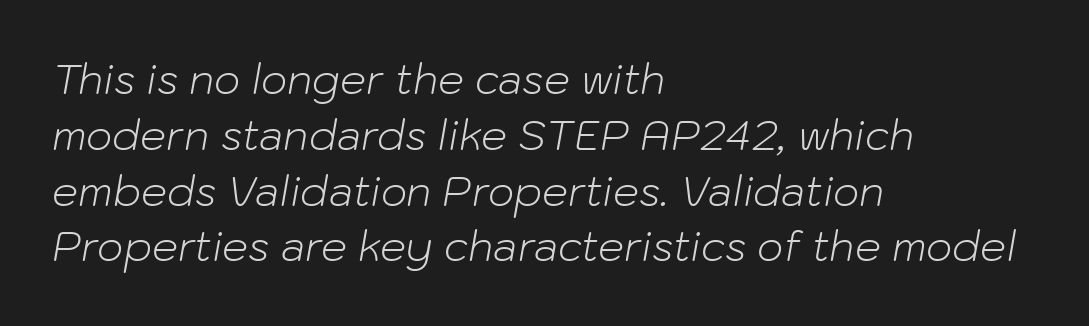
Q: Is the text bold? A: No.
Q: Is the text italic (slanted)? A: Yes, it leans right by about 10 degrees.
Q: Is the text underlined? A: No.
Q: How is the paragraph aligned? A: Left-aligned.
Q: Is the spacing between letters normal or unusually wide? A: Normal.
Q: Is the spacing between lines tight, normal or loose? A: Normal.
Q: Width (condensed, normal, or wide)? A: Normal.
Q: Stroke contrast? A: Low.
Q: x-height? A: Medium.
Q: Monospaced? A: No.
